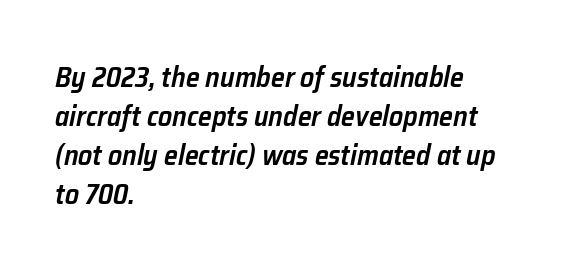
The image shows 28 px semibold type, italic (leaning right); set left-aligned, normal line spacing (1.39x), normal letter spacing, not underlined; low stroke contrast and a medium x-height.
